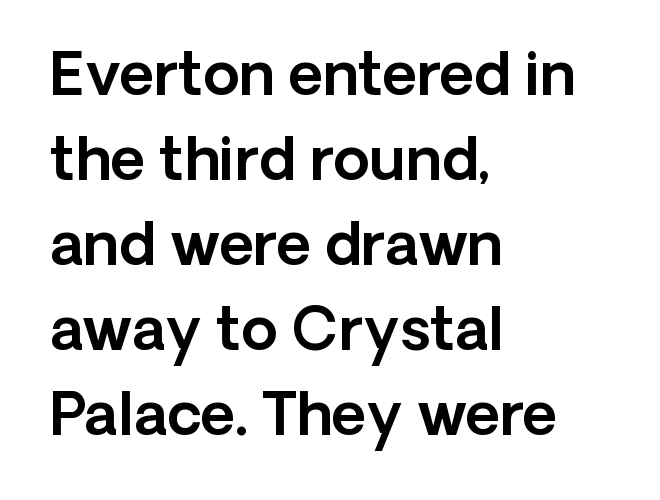
{"serif": "no", "italic": "no", "width": "normal", "x_height": "medium", "monospaced": "no", "underline": "no", "align": "left", "line_spacing": "normal", "line_spacing_ratio": 1.44, "letter_spacing": "normal", "letter_spacing_em": 0.0, "glyph_px": 59}
